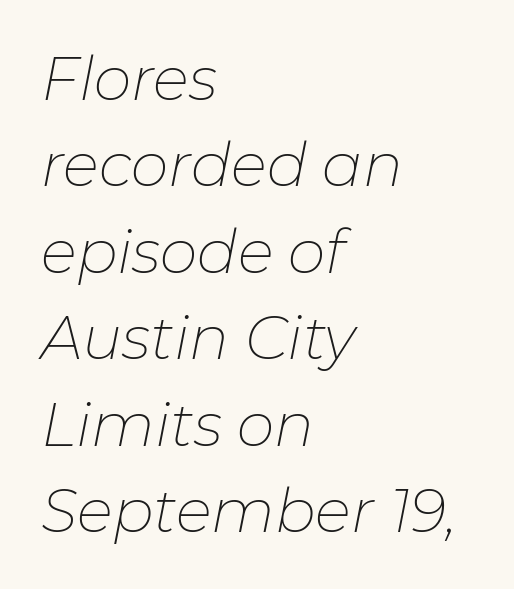
Q: Is the text bold? A: No.
Q: Is the text italic (slanted)? A: Yes, it leans right by about 11 degrees.
Q: Is the text underlined? A: No.
Q: How is the paragraph aligned? A: Left-aligned.
Q: Is the spacing between letters normal or unusually wide? A: Normal.
Q: Is the spacing between lines tight, normal or loose? A: Normal.
Q: Width (condensed, normal, or wide)? A: Normal.
Q: Stroke contrast? A: Low.
Q: x-height? A: Medium.
Q: Monospaced? A: No.
